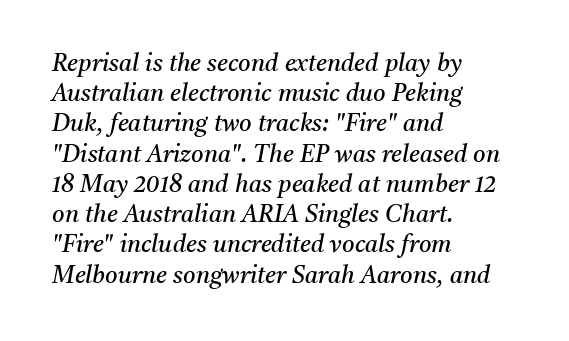
The image shows 24 px text type, italic (leaning right); set left-aligned, normal line spacing (1.26x), normal letter spacing, not underlined.
